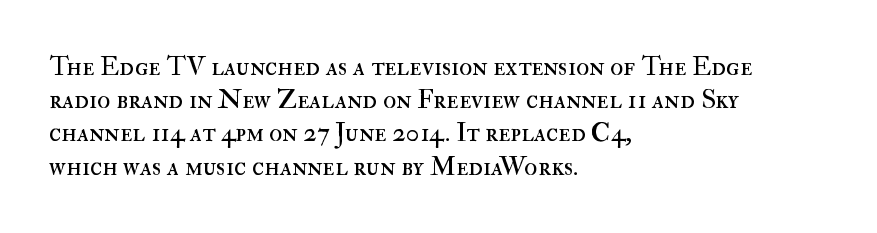
{"italic": "no", "bold": "no", "underline": "no", "align": "left", "line_spacing_ratio": 1.23, "letter_spacing": "normal", "letter_spacing_em": 0.0, "glyph_px": 27}
